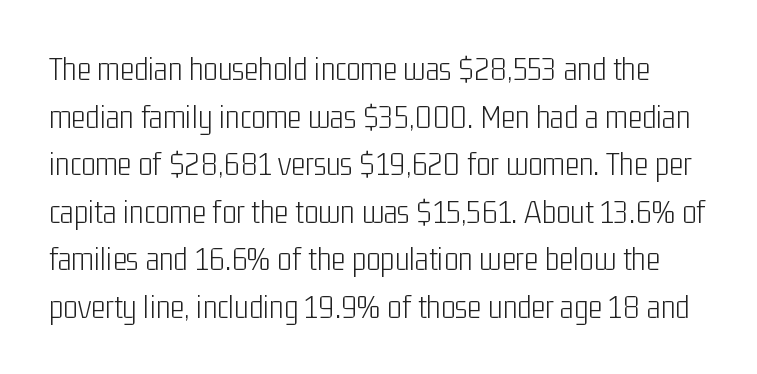
The image shows 34 px light, condensed sans-serif type, upright; set normal line spacing (1.4x), normal letter spacing, not underlined; low stroke contrast and a medium x-height.
